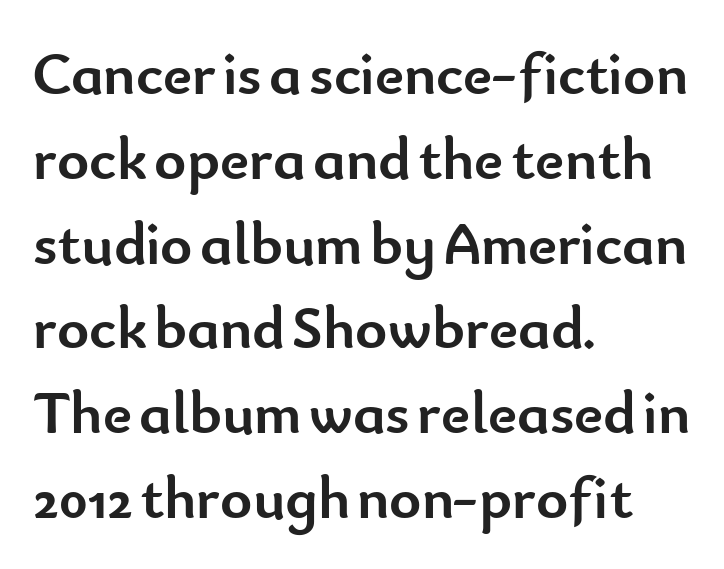
{"serif": "no", "italic": "no", "bold": "yes", "weight": "semibold", "width": "normal", "stroke_contrast": "low", "x_height": "small", "monospaced": "no", "underline": "no", "align": "left", "line_spacing": "normal", "line_spacing_ratio": 1.39, "letter_spacing": "normal", "letter_spacing_em": 0.0, "glyph_px": 61}
